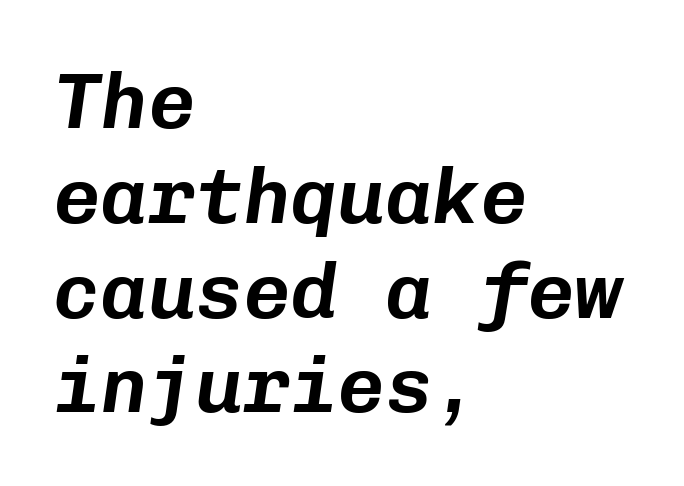
Q: Is the text italic (slanted)? A: Yes, it leans right by about 8 degrees.
Q: Is the text underlined? A: No.
Q: How is the paragraph aligned? A: Left-aligned.
Q: Is the spacing between letters normal or unusually wide? A: Normal.
Q: Width (condensed, normal, or wide)? A: Normal.
Q: Stroke contrast? A: Low.
Q: x-height? A: Medium.
Q: Monospaced? A: Yes.
